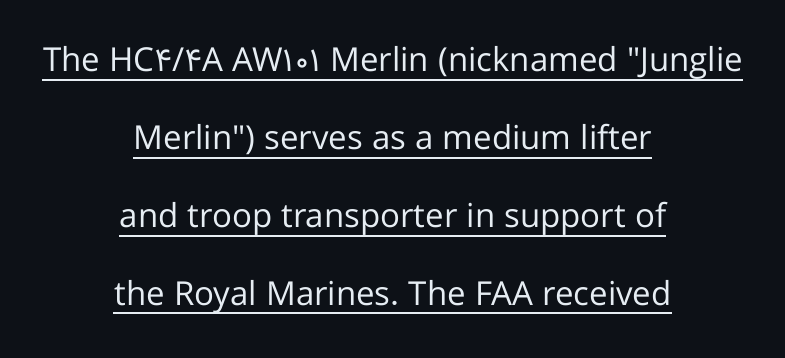
The image shows 33 px regular-weight sans-serif type, upright; set centered, loose line spacing (2.36x), normal letter spacing, underlined; low stroke contrast and a medium x-height.
